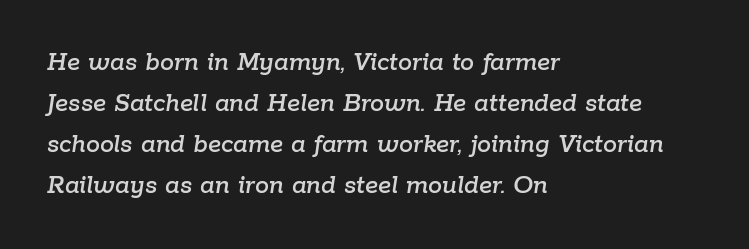
Looks like regular typesetting: each glyph gets only the width it needs. Tracking here is standard; glyphs follow each other at the usual distance. Anything drawn beneath the words? Only blank space. Every row of glyphs begins at an identical x-position on the left. An italicized treatment has been applied to the whole sample. The rows are spaced the way most documents space them.
